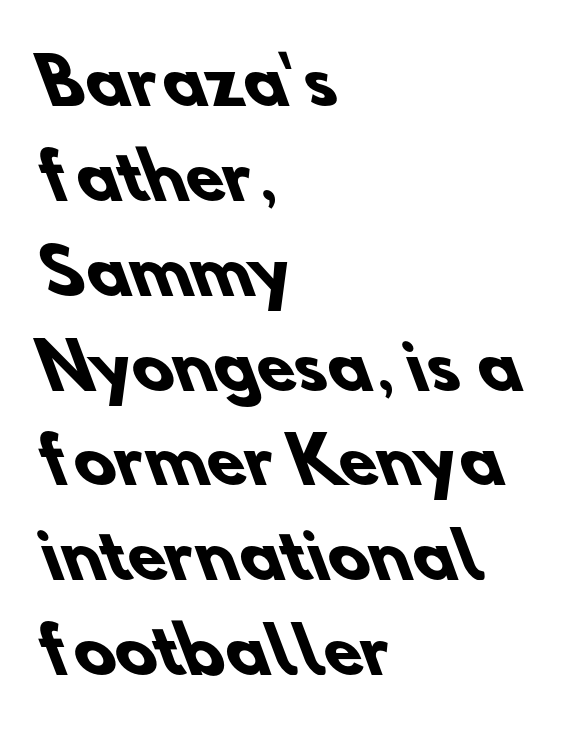
Q: Is the text bold? A: Yes.
Q: Is the typeface a serif or a sans-serif typeface? A: Sans-serif.
Q: Is the text underlined? A: No.
Q: How is the paragraph aligned? A: Left-aligned.
Q: Is the spacing between letters normal or unusually wide? A: Normal.
Q: Is the spacing between lines tight, normal or loose? A: Normal.
Q: Width (condensed, normal, or wide)? A: Normal.
Q: Stroke contrast? A: Low.
Q: x-height? A: Small.
Q: Monospaced? A: No.
